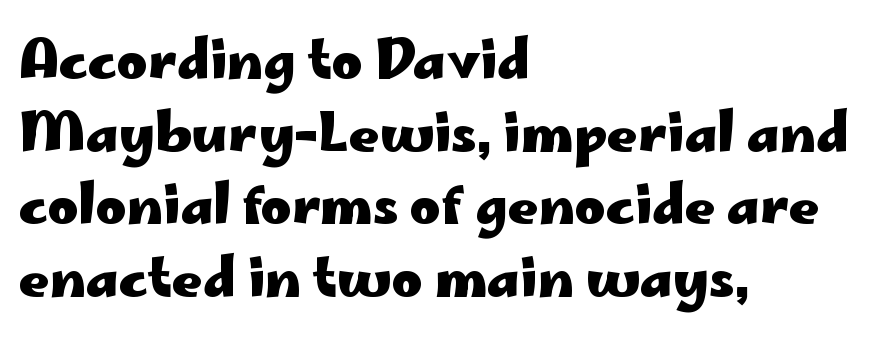
You could not count columns in this text — the font is proportionally spaced. The lettering stays uniformly vertical, giving the passage a roman look. Words appear dense and cohesive because spacing is normal. The passage shown is typeset with a sans-serif family. The rag falls on the right side of this text block. Each new line begins a customary step beneath the previous one.
